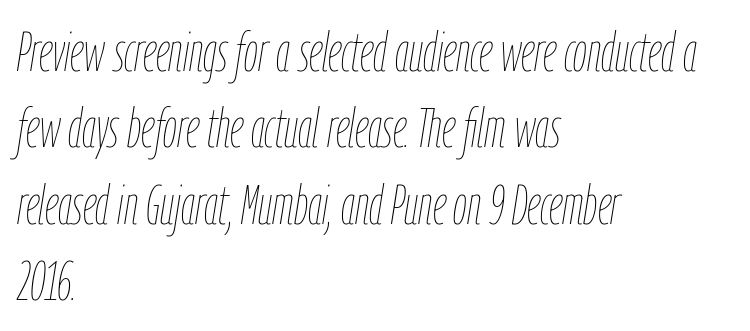
Tracking here is standard; glyphs follow each other at the usual distance. The zone under the glyphs is completely vacant. Leading: standard. The strokes carry an ordinary text weight at most. The rendering uses natural spacing where letterforms have individual widths. Rendered with sloped, italic letterforms.
